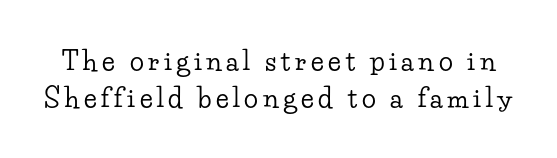
The image shows 26 px text type, upright; set normal line spacing (1.41x), not underlined.
